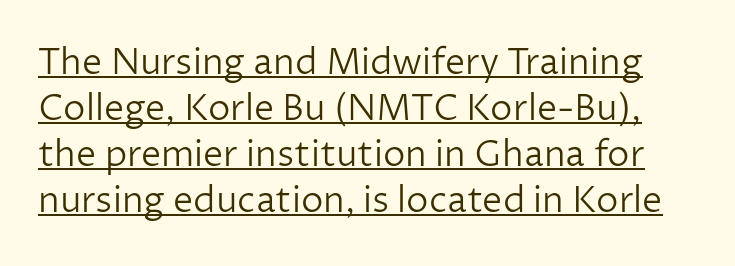
Is there any slant? The stems are plumb. Observe the ordinary spacing: letters are neighbours, not strangers. Look at the bottom of the vertical strokes: they stop flat, with no serifs. A light-to-regular cut is what we see here.
